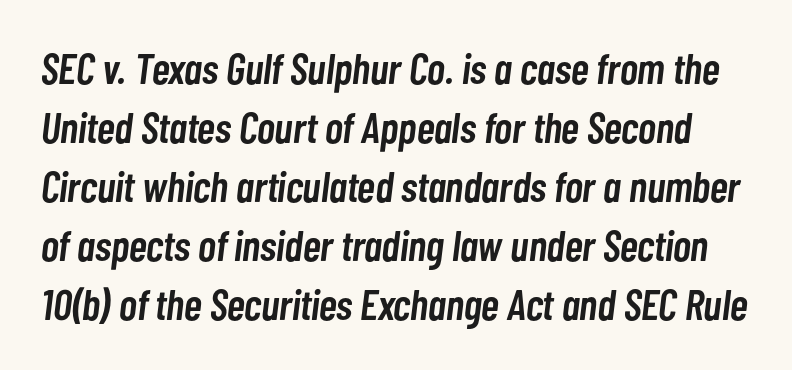
{"italic": "yes", "lean": "right", "slant_degrees": 7, "bold": "semi", "weight": "semibold", "width": "condensed", "stroke_contrast": "low", "x_height": "medium", "monospaced": "no", "underline": "no", "line_spacing": "normal", "line_spacing_ratio": 1.37, "letter_spacing": "normal", "letter_spacing_em": 0.0, "glyph_px": 43}
